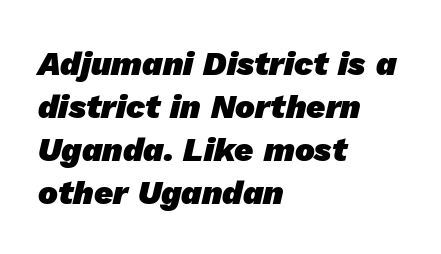
Q: Is the text bold? A: Yes.
Q: Is the typeface a serif or a sans-serif typeface? A: Sans-serif.
Q: Is the text underlined? A: No.
Q: How is the paragraph aligned? A: Left-aligned.
Q: Is the spacing between letters normal or unusually wide? A: Normal.
Q: Is the spacing between lines tight, normal or loose? A: Normal.
Q: Width (condensed, normal, or wide)? A: Normal.
Q: Stroke contrast? A: Low.
Q: x-height? A: Medium.
Q: Monospaced? A: No.
